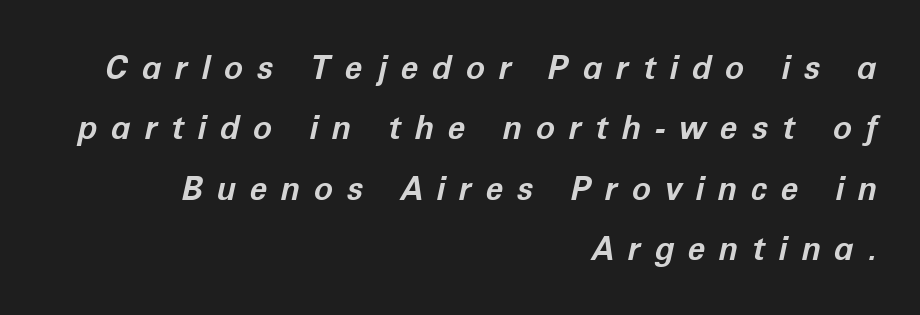
{"italic": "yes", "lean": "right", "slant_degrees": 12, "bold": "yes", "weight": "bold", "width": "normal", "stroke_contrast": "low", "x_height": "medium", "monospaced": "no", "underline": "no", "align": "right", "line_spacing_ratio": 1.89, "letter_spacing": "wide", "letter_spacing_em": 0.43, "glyph_px": 32}
